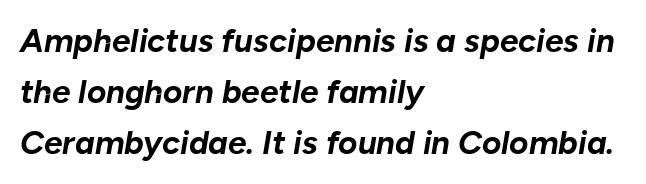
Q: Is the text bold? A: Yes.
Q: Is the text italic (slanted)? A: Yes, it leans right by about 10 degrees.
Q: Is the text underlined? A: No.
Q: How is the paragraph aligned? A: Left-aligned.
Q: Is the spacing between letters normal or unusually wide? A: Normal.
Q: Is the spacing between lines tight, normal or loose? A: Normal.
Q: Width (condensed, normal, or wide)? A: Normal.
Q: Stroke contrast? A: Low.
Q: x-height? A: Medium.
Q: Monospaced? A: No.
